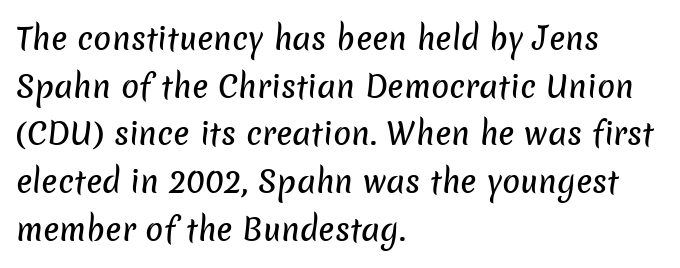
What kind of face is this? One without serifs — a sans. Think of a printed novel: that variable character pitch is what you see here. The type is set solid horizontally, with unmodified tracking. The rows are spaced the way most documents space them.
